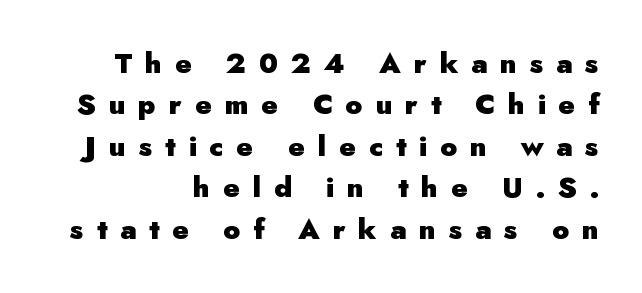
{"serif": "no", "italic": "no", "bold": "yes", "weight": "heavy", "width": "normal", "stroke_contrast": "low", "x_height": "small", "monospaced": "no", "underline": "no", "align": "right", "line_spacing": "normal", "line_spacing_ratio": 1.48, "letter_spacing": "wide", "letter_spacing_em": 0.46, "glyph_px": 28}
